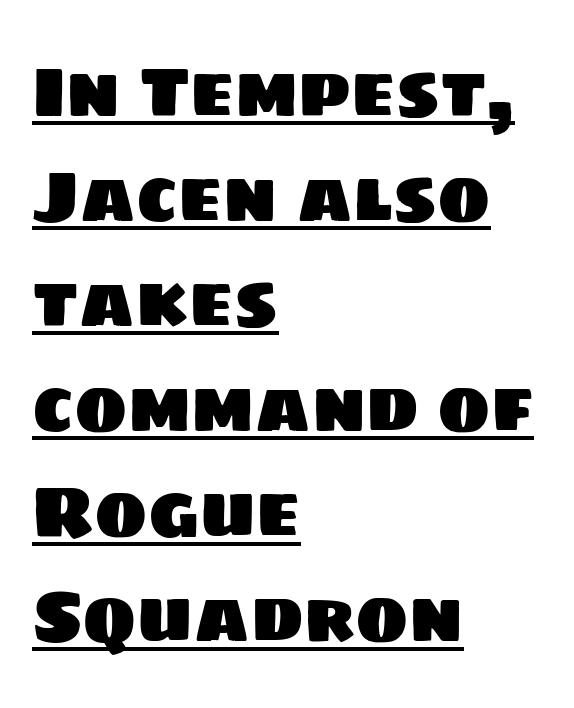
Q: Is the typeface a serif or a sans-serif typeface? A: Sans-serif.
Q: Is the text underlined? A: Yes.
Q: How is the paragraph aligned? A: Left-aligned.
Q: Is the spacing between letters normal or unusually wide? A: Normal.
Q: Is the spacing between lines tight, normal or loose? A: Normal.
Q: Width (condensed, normal, or wide)? A: Normal.
Q: Stroke contrast? A: Low.
Q: x-height? A: Large.
Q: Monospaced? A: No.
